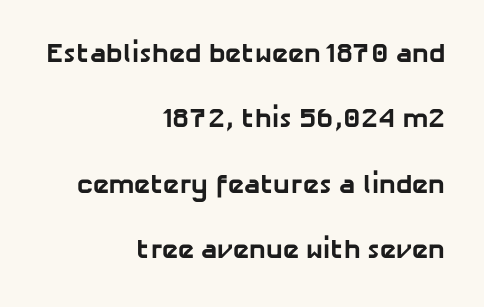
The image shows 27 px bold type; set right-aligned, loose line spacing (2.42x), normal letter spacing, not underlined.
